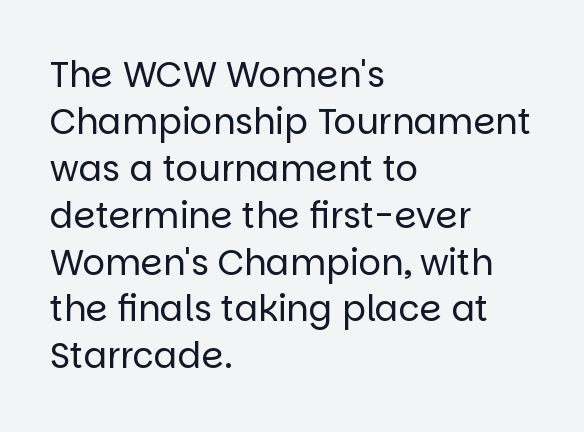
A light-to-regular cut is what we see here. The zone under the glyphs is completely vacant. I'd call this a sans setting — the letters go barefoot. What's the leading like? Ordinary, nothing unusual. Characters follow at the spacing the type designer built in.
